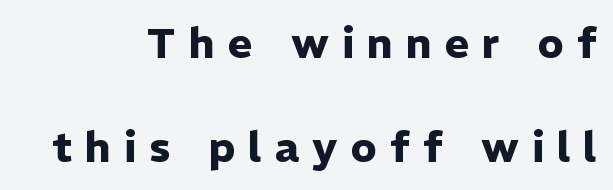
Q: Is the text bold? A: Yes.
Q: Is the text italic (slanted)? A: No, it is upright.
Q: Is the typeface a serif or a sans-serif typeface? A: Sans-serif.
Q: Is the text underlined? A: No.
Q: How is the paragraph aligned? A: Right-aligned.
Q: Is the spacing between letters normal or unusually wide? A: Unusually wide.
Q: Is the spacing between lines tight, normal or loose? A: Loose.
Q: Width (condensed, normal, or wide)? A: Normal.
Q: Stroke contrast? A: Low.
Q: x-height? A: Medium.
Q: Monospaced? A: No.
